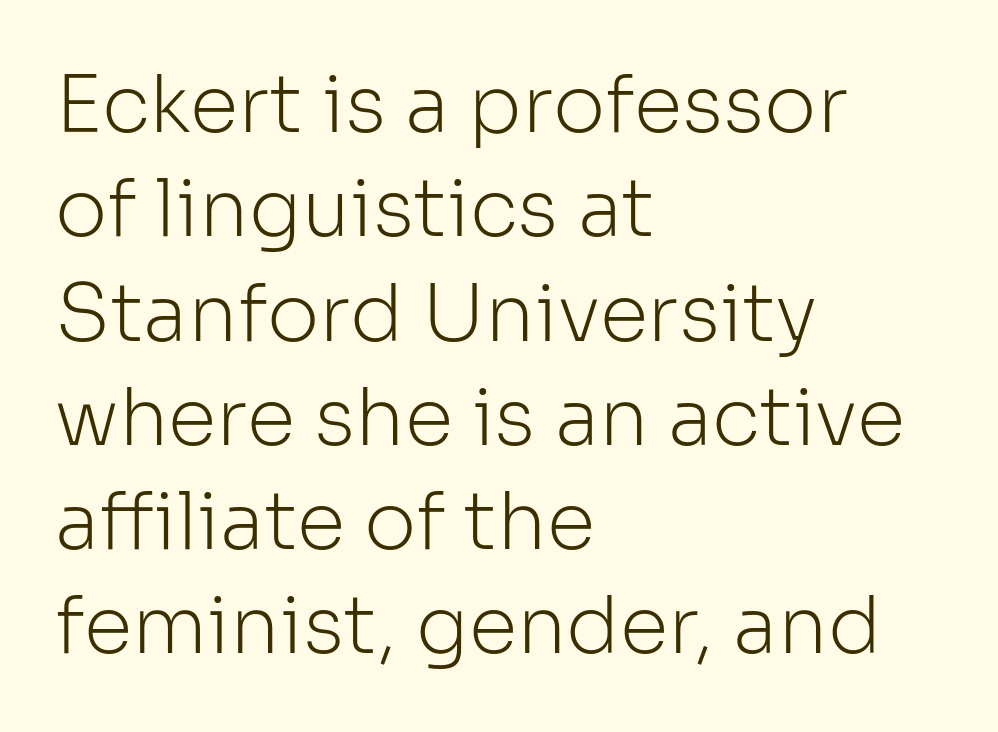
Nothing unusual about the tracking: characters are spaced as the font intends. Quick note: underline off. The letterforms sit at book weight or below. A classic flush-left, rag-right setting is used for this passage. Reading down the column, the eye jumps a familiar distance to each next line. Note the varied advance widths — an 'i' is clearly narrower than an 'm'.
